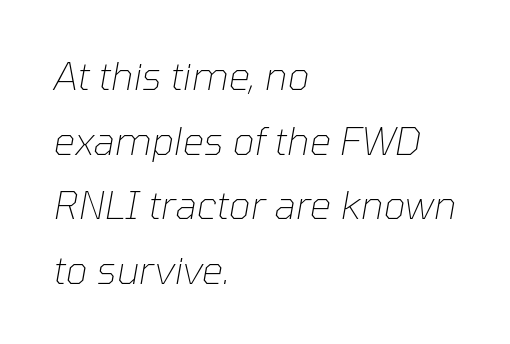
Q: Is the text bold? A: No.
Q: Is the text italic (slanted)? A: Yes, it leans right by about 10 degrees.
Q: Is the text underlined? A: No.
Q: How is the paragraph aligned? A: Left-aligned.
Q: Is the spacing between letters normal or unusually wide? A: Normal.
Q: Is the spacing between lines tight, normal or loose? A: Normal.
Q: Width (condensed, normal, or wide)? A: Normal.
Q: Stroke contrast? A: Low.
Q: x-height? A: Medium.
Q: Monospaced? A: No.
